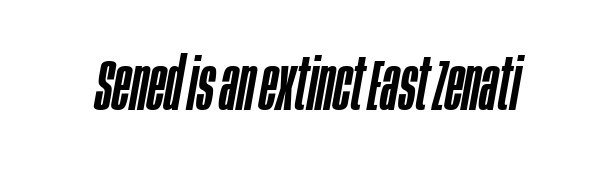
The image shows 73 px condensed type, italic (leaning right); set normal letter spacing, not underlined; low stroke contrast and a large x-height.
